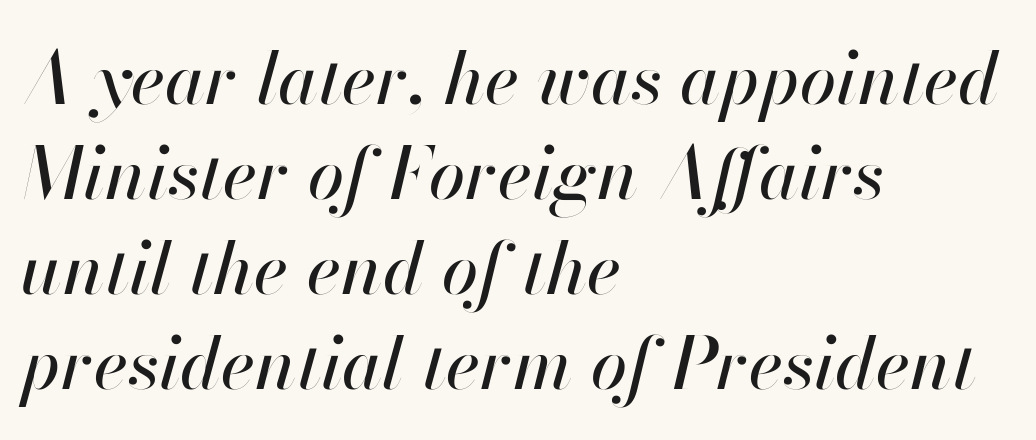
{"italic": "yes", "lean": "right", "slant_degrees": 13, "width": "normal", "stroke_contrast": "high", "x_height": "small", "monospaced": "no", "underline": "no", "align": "left", "line_spacing": "normal", "line_spacing_ratio": 1.3, "letter_spacing": "normal", "letter_spacing_em": 0.0, "glyph_px": 73}
